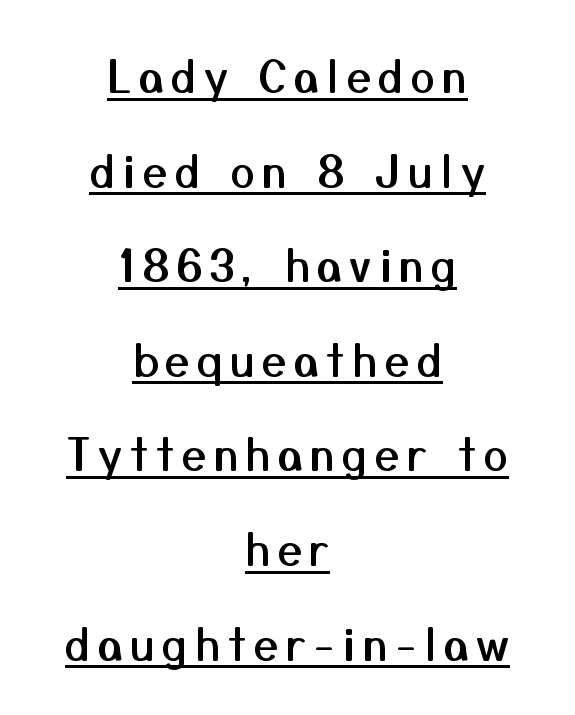
{"serif": "no", "italic": "no", "width": "normal", "stroke_contrast": "medium", "x_height": "medium", "monospaced": "no", "underline": "yes", "align": "center", "line_spacing": "loose", "line_spacing_ratio": 2.15, "glyph_px": 44}
